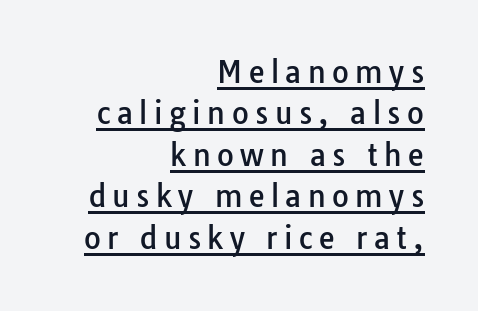
The image shows 29 px sans-serif type, upright; set right-aligned, normal line spacing (1.43x), unusually wide letter spacing (+0.22 em), underlined; low stroke contrast and a medium x-height.
